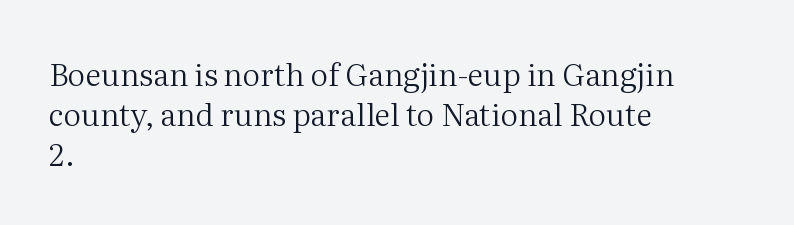
{"serif": "yes", "italic": "no", "bold": "no", "weight": "regular", "width": "normal", "stroke_contrast": "medium", "x_height": "medium", "monospaced": "no", "underline": "no", "align": "left", "line_spacing": "normal", "line_spacing_ratio": 1.29, "letter_spacing": "normal", "letter_spacing_em": 0.0, "glyph_px": 31}
